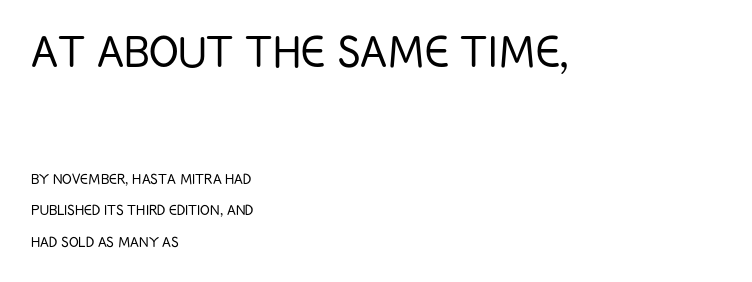
Q: Is the text bold? A: No.
Q: Is the text italic (slanted)? A: No, it is upright.
Q: Is the typeface a serif or a sans-serif typeface? A: Sans-serif.
Q: Is the text underlined? A: No.
Q: How is the paragraph aligned? A: Left-aligned.
Q: Is the spacing between letters normal or unusually wide? A: Normal.
Q: Which block of text is set in a larger size, the first (top) or the second (bottom)? A: The first (top) one.
Q: Width (condensed, normal, or wide)? A: Condensed.
Q: Stroke contrast? A: Low.
Q: x-height? A: Large.
Q: Monospaced? A: No.
